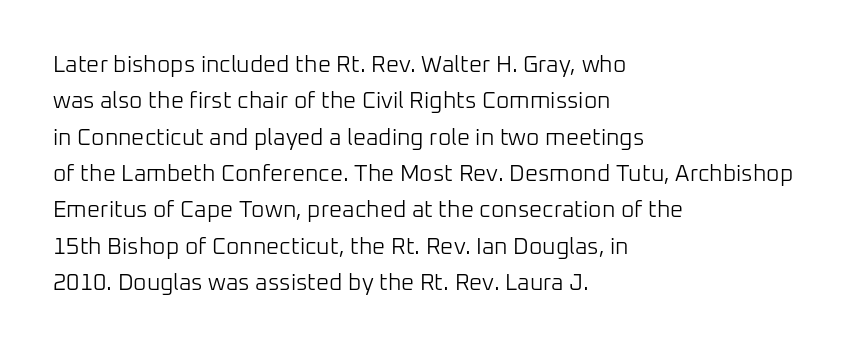
The image shows 23 px text type, upright; set left-aligned, normal line spacing (1.58x), normal letter spacing, not underlined.
